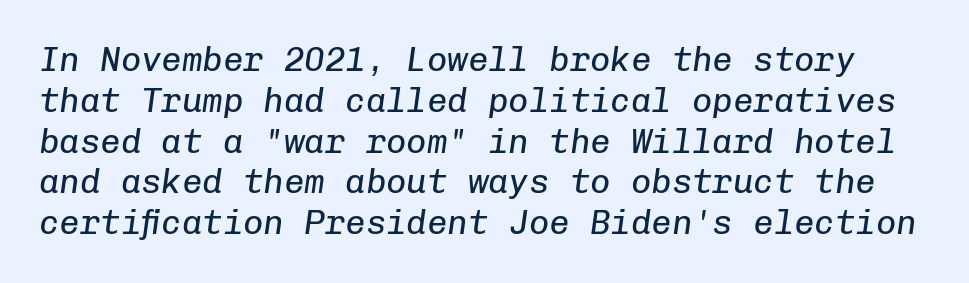
Here the glyphs are tracked normally, forming tight word shapes. Stroke thickness stays within the range of a standard reading face or lighter. The space directly below the letters is spotless. Quick note: italic.
